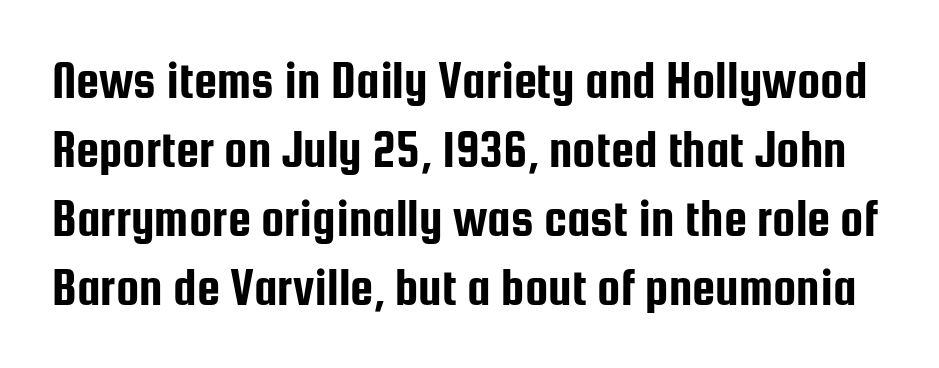
{"serif": "no", "italic": "no", "width": "condensed", "stroke_contrast": "low", "x_height": "medium", "monospaced": "no", "underline": "no", "line_spacing": "normal", "line_spacing_ratio": 1.33, "letter_spacing": "normal", "letter_spacing_em": 0.0, "glyph_px": 52}
